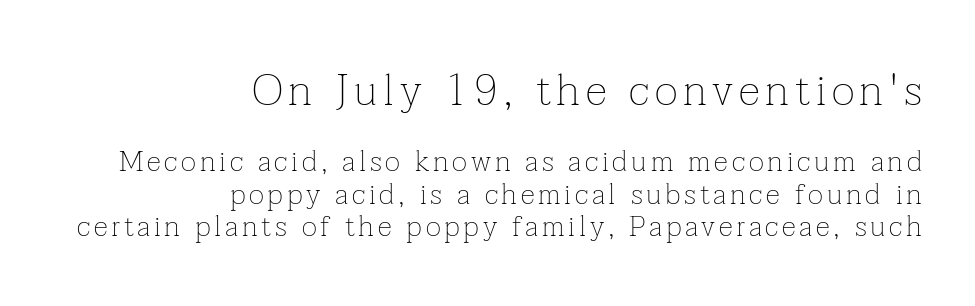
The image shows 44 px thin serif type, upright; set right-aligned, tight line spacing (1.12x), not underlined; the first (top) block is 1.52x larger; low stroke contrast and a medium x-height.
